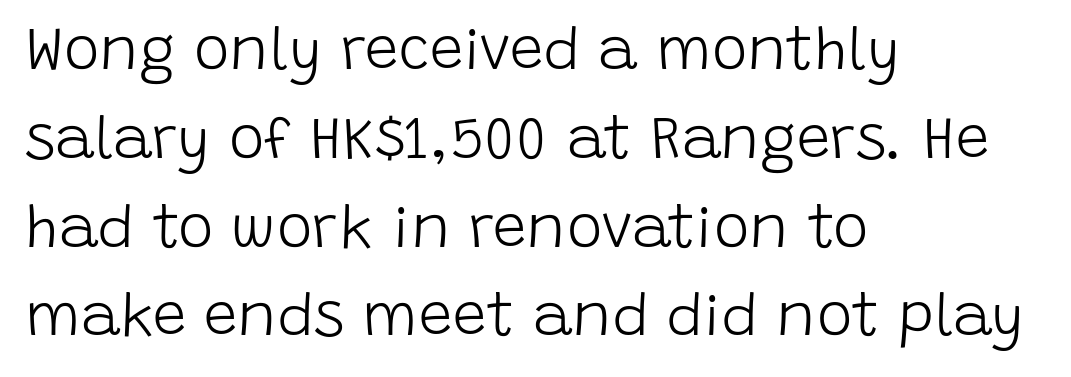
{"serif": "no", "italic": "no", "bold": "no", "weight": "light", "width": "normal", "stroke_contrast": "low", "x_height": "large", "monospaced": "no", "underline": "no", "align": "left", "line_spacing": "normal", "line_spacing_ratio": 1.48, "letter_spacing": "normal", "letter_spacing_em": 0.0, "glyph_px": 60}
